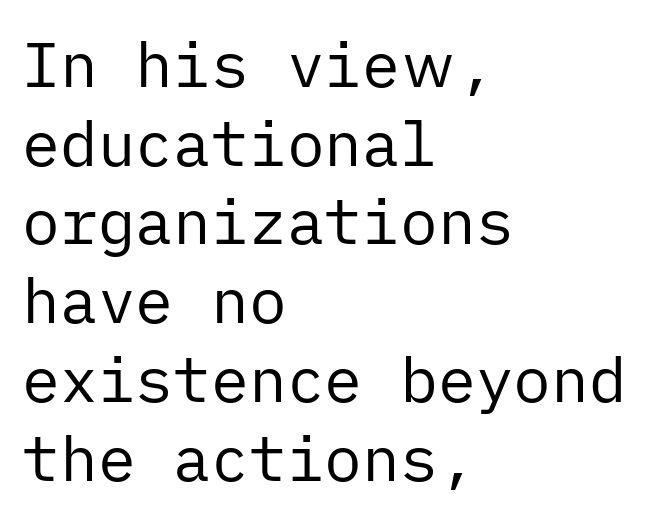
The compositor pushed each line to the left boundary. The passage shown is not underscored anywhere. Look at the tracking — it's just the regular setting, nothing added. The typeface has the unassuming heft of standard copy or less.
